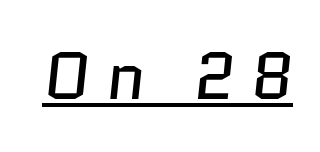
{"serif": "no", "bold": "no", "weight": "regular", "width": "normal", "stroke_contrast": "low", "x_height": "medium", "monospaced": "no", "underline": "yes", "letter_spacing": "wide", "letter_spacing_em": 0.24, "glyph_px": 66}
